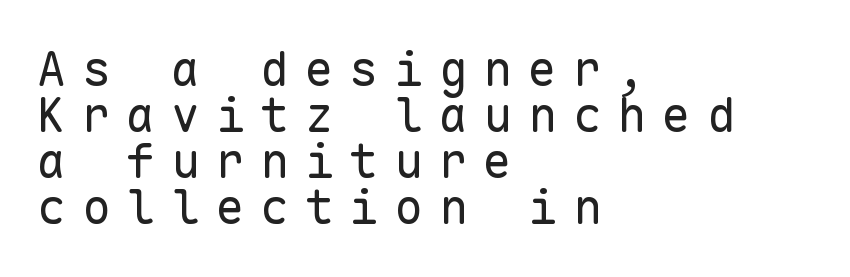
The image shows 48 px regular-weight sans-serif type, upright, monospaced; set left-aligned, tight line spacing (0.96x), unusually wide letter spacing (+0.33 em), not underlined; low stroke contrast and a medium x-height.
